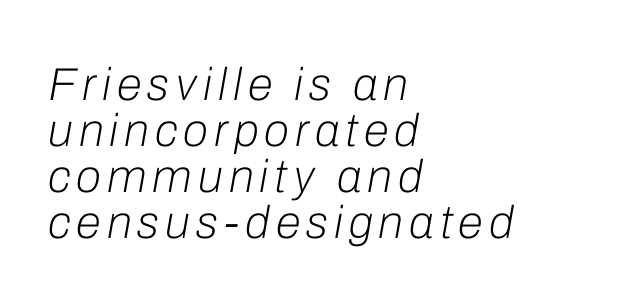
The image shows 46 px light type, italic (leaning right); set left-aligned, tight line spacing (1.0x), not underlined; low stroke contrast and a medium x-height.
